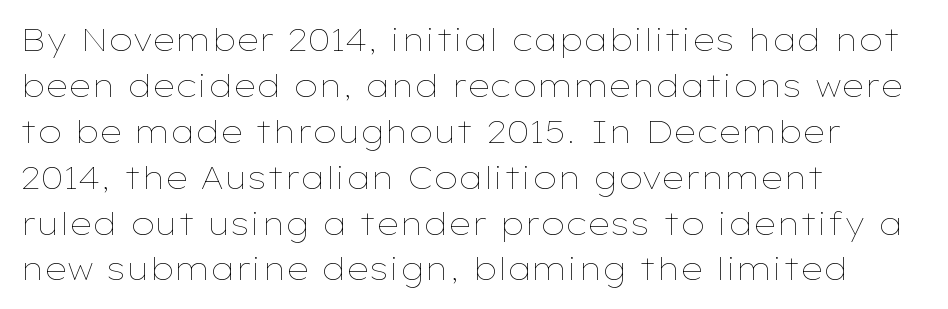
Q: Is the text bold? A: No.
Q: Is the text italic (slanted)? A: No, it is upright.
Q: Is the text underlined? A: No.
Q: How is the paragraph aligned? A: Left-aligned.
Q: Is the spacing between letters normal or unusually wide? A: Normal.
Q: Is the spacing between lines tight, normal or loose? A: Normal.
Q: Width (condensed, normal, or wide)? A: Wide.
Q: Stroke contrast? A: Low.
Q: x-height? A: Medium.
Q: Monospaced? A: No.
